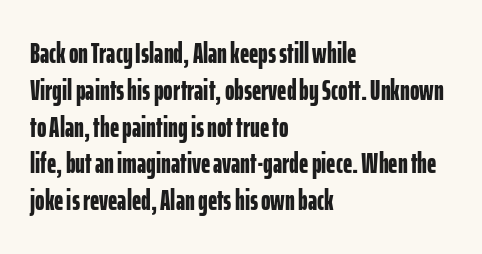
Q: Is the text bold? A: Yes.
Q: Is the text italic (slanted)? A: No, it is upright.
Q: Is the typeface a serif or a sans-serif typeface? A: Sans-serif.
Q: Is the text underlined? A: No.
Q: How is the paragraph aligned? A: Left-aligned.
Q: Is the spacing between letters normal or unusually wide? A: Normal.
Q: Is the spacing between lines tight, normal or loose? A: Normal.
Q: Width (condensed, normal, or wide)? A: Condensed.
Q: Stroke contrast? A: Low.
Q: x-height? A: Medium.
Q: Monospaced? A: No.
